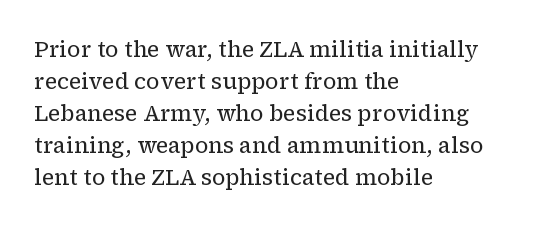
The image shows 22 px text type, upright; set left-aligned, normal line spacing (1.46x), normal letter spacing, not underlined.
